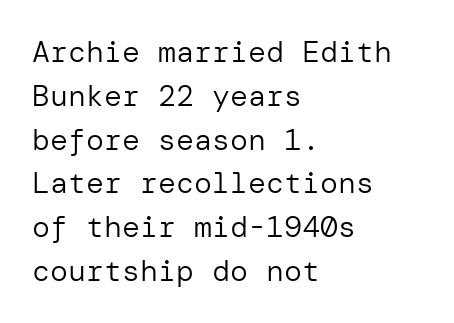
Letter spacing: default. The passage shown is not bold in any degree. Underline: absent. Does the leading feel generous? No, just average.
